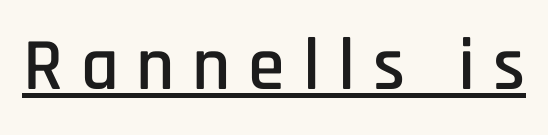
{"serif": "no", "italic": "no", "width": "condensed", "stroke_contrast": "low", "x_height": "large", "monospaced": "no", "underline": "yes", "letter_spacing": "wide", "letter_spacing_em": 0.24, "glyph_px": 74}
